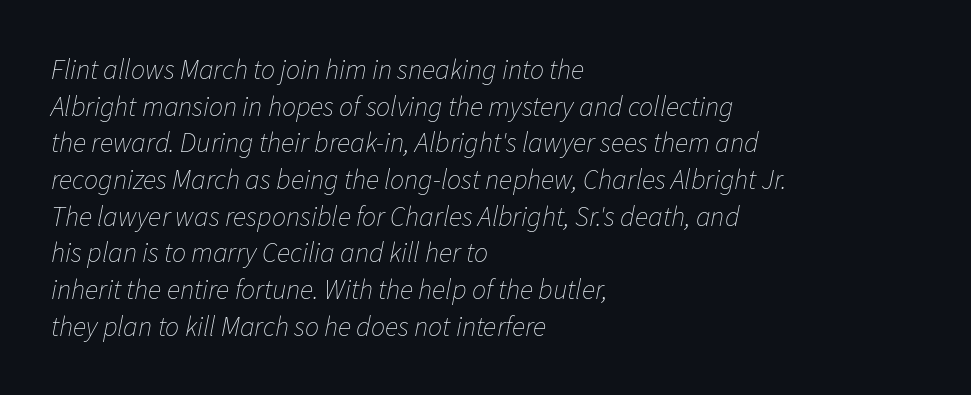
The vertical gap from one line to the next is medium. Counters stay open thanks to moderate or lighter strokes. Decoration check: the copy has no underline. Short note: letters normally spaced. Each line starts at the same left margin while the right side varies.
